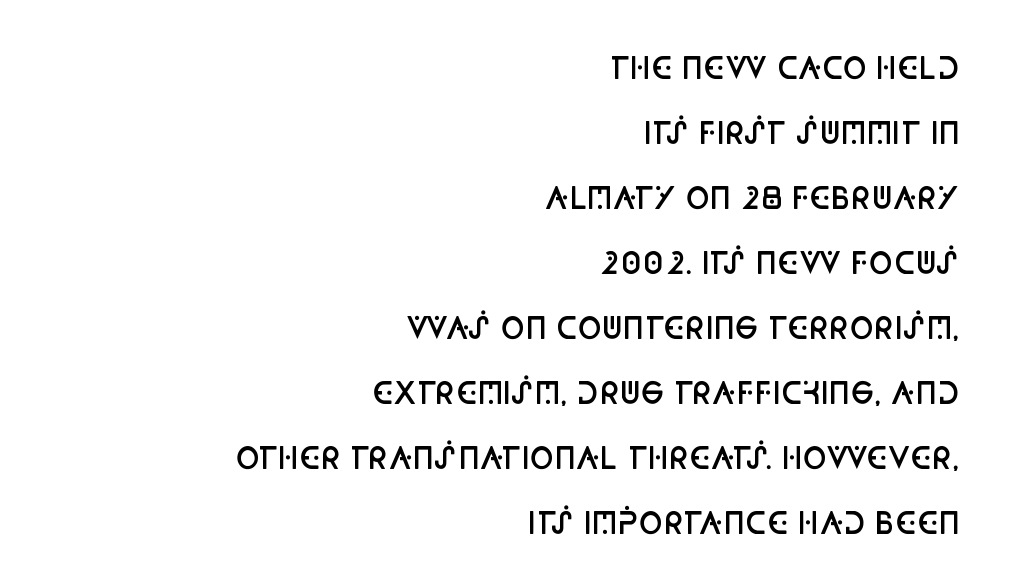
Q: Is the text bold? A: Semi-bold.
Q: Is the text italic (slanted)? A: No, it is upright.
Q: Is the typeface a serif or a sans-serif typeface? A: Sans-serif.
Q: Is the text underlined? A: No.
Q: How is the paragraph aligned? A: Right-aligned.
Q: Is the spacing between letters normal or unusually wide? A: Normal.
Q: Is the spacing between lines tight, normal or loose? A: Loose.
Q: Width (condensed, normal, or wide)? A: Condensed.
Q: Stroke contrast? A: Low.
Q: x-height? A: Large.
Q: Monospaced? A: No.
